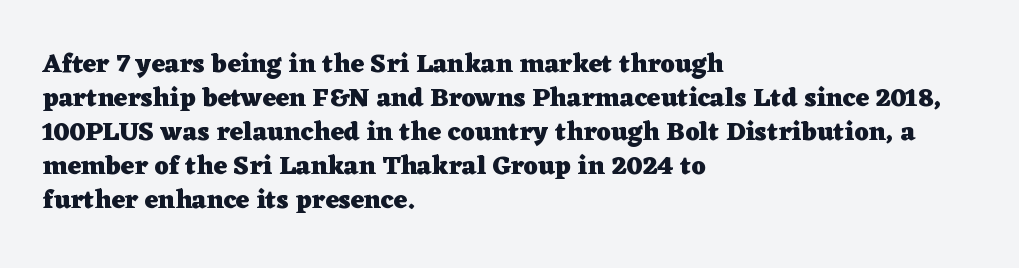
Q: Is the text bold? A: Yes.
Q: Is the text italic (slanted)? A: No, it is upright.
Q: Is the text underlined? A: No.
Q: How is the paragraph aligned? A: Left-aligned.
Q: Is the spacing between letters normal or unusually wide? A: Normal.
Q: Is the spacing between lines tight, normal or loose? A: Normal.
